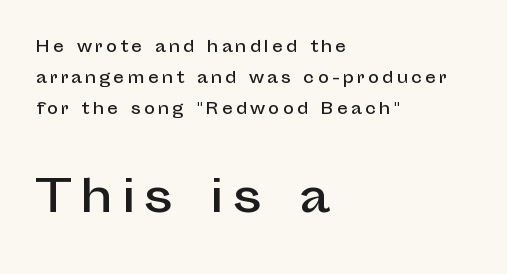
Q: Is the text italic (slanted)? A: No, it is upright.
Q: Is the typeface a serif or a sans-serif typeface? A: Sans-serif.
Q: Is the text underlined? A: No.
Q: How is the paragraph aligned? A: Left-aligned.
Q: Is the spacing between letters normal or unusually wide? A: Unusually wide.
Q: Is the spacing between lines tight, normal or loose? A: Loose.
Q: Which block of text is set in a larger size, the first (top) or the second (bottom)? A: The second (bottom) one.
Q: Width (condensed, normal, or wide)? A: Normal.
Q: Stroke contrast? A: Low.
Q: x-height? A: Medium.
Q: Monospaced? A: No.
